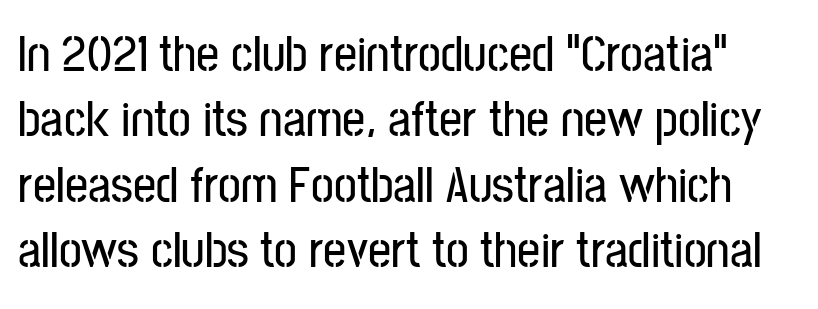
The image shows 51 px condensed sans-serif type, upright; set normal line spacing (1.28x), normal letter spacing, not underlined; low stroke contrast and a medium x-height.
